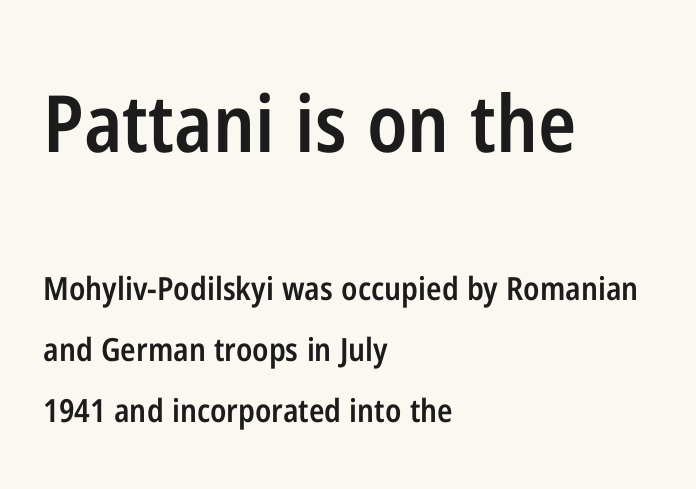
Typographically, this falls in the sans-serif category. The setting favours the left margin, as ordinary paragraphs usually do. Larger block? The one above; the one below is distinctly smaller. Underline: absent. Compared with typical paragraphs, the rows here are farther apart.
